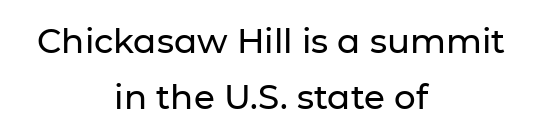
The image shows 34 px sans-serif type, upright; set centered, normal line spacing (1.65x), normal letter spacing, not underlined; low stroke contrast and a medium x-height.
